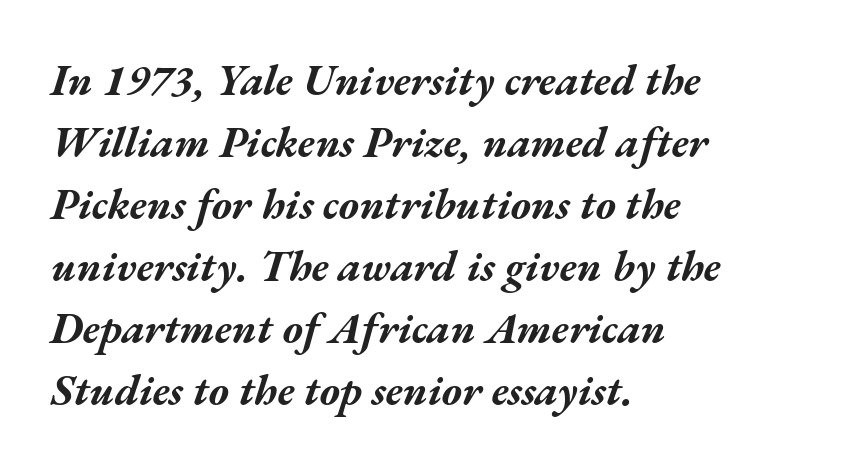
Caption: multi-line text, flush left, ragged right. The lines sit at an ordinary, default distance from one another. The horizontal fit of the characters is conventional and even. The whole block is typeset with a tilt.
